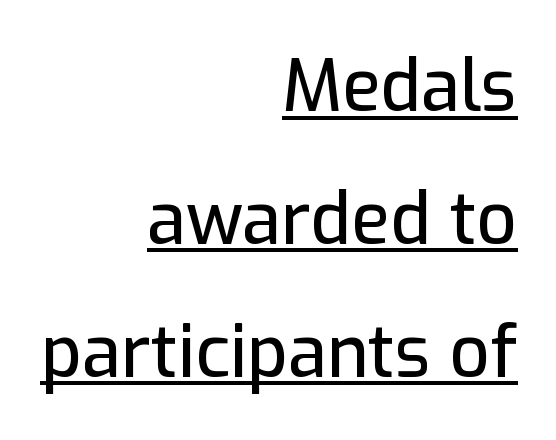
{"serif": "no", "italic": "no", "width": "normal", "stroke_contrast": "low", "x_height": "medium", "monospaced": "no", "underline": "yes", "align": "right", "line_spacing_ratio": 1.87, "letter_spacing": "normal", "letter_spacing_em": 0.0, "glyph_px": 71}
